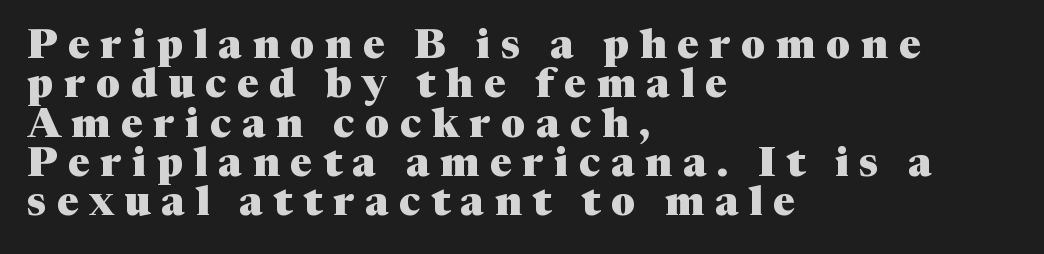
Q: Is the text bold? A: Yes.
Q: Is the text italic (slanted)? A: No, it is upright.
Q: Is the typeface a serif or a sans-serif typeface? A: Serif.
Q: Is the text underlined? A: No.
Q: How is the paragraph aligned? A: Left-aligned.
Q: Is the spacing between letters normal or unusually wide? A: Unusually wide.
Q: Is the spacing between lines tight, normal or loose? A: Tight.
Q: Width (condensed, normal, or wide)? A: Normal.
Q: Stroke contrast? A: Medium.
Q: x-height? A: Medium.
Q: Monospaced? A: No.
